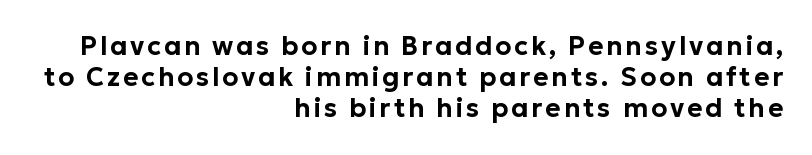
{"italic": "no", "underline": "no", "align": "right", "line_spacing_ratio": 1.2, "glyph_px": 26}
